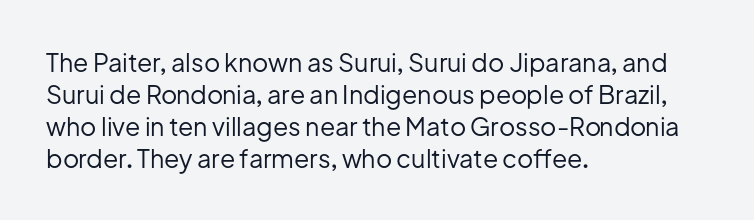
The image shows 25 px text type, upright; set left-aligned, normal line spacing (1.28x), normal letter spacing, not underlined.
